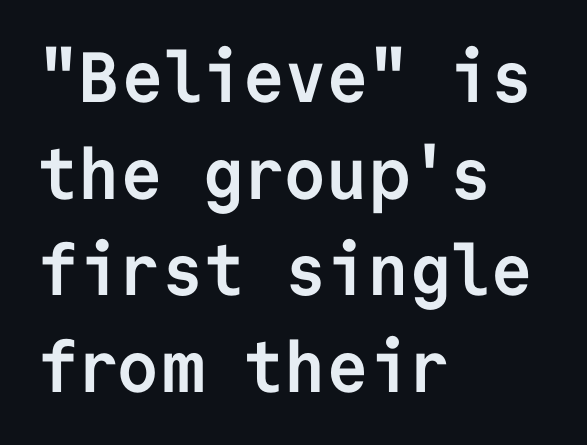
Does the lettering tilt? It doesn't — this is upright. The glyphs are unaccompanied by any horizontal stroke below them. Leading matches the norm, producing a regular column. Serifs: no, the terminals of the letterforms are clean. Look at the tracking — it's just the regular setting, nothing added.
